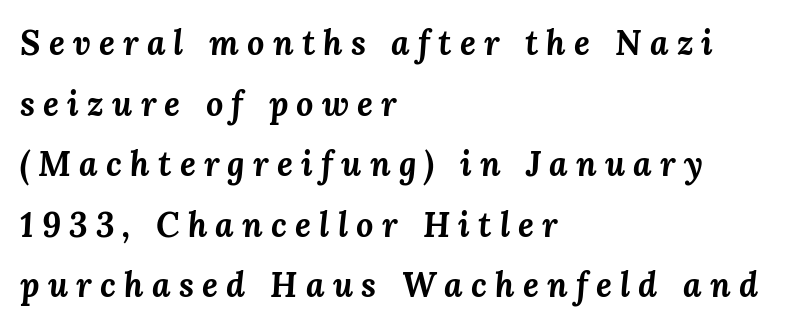
The image shows 34 px bold type, italic (leaning right); set left-aligned, line spacing 1.78x, unusually wide letter spacing (+0.24 em), not underlined; medium stroke contrast and a medium x-height.
